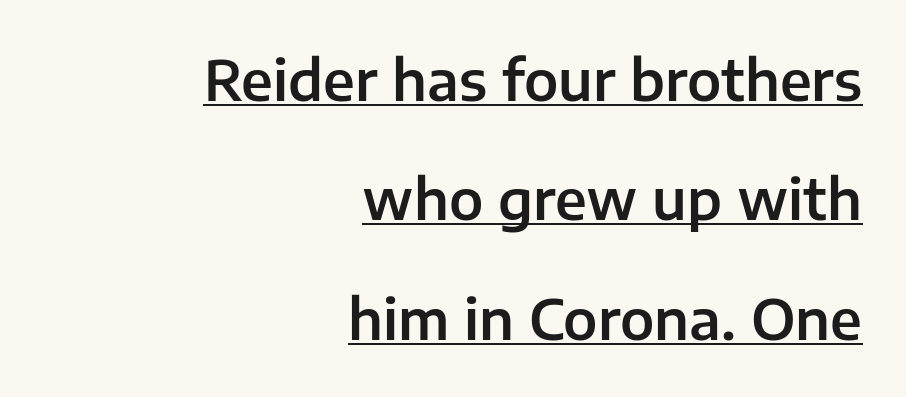
The image shows 55 px sans-serif type, upright; set right-aligned, loose line spacing (2.17x), normal letter spacing, underlined; low stroke contrast and a medium x-height.
